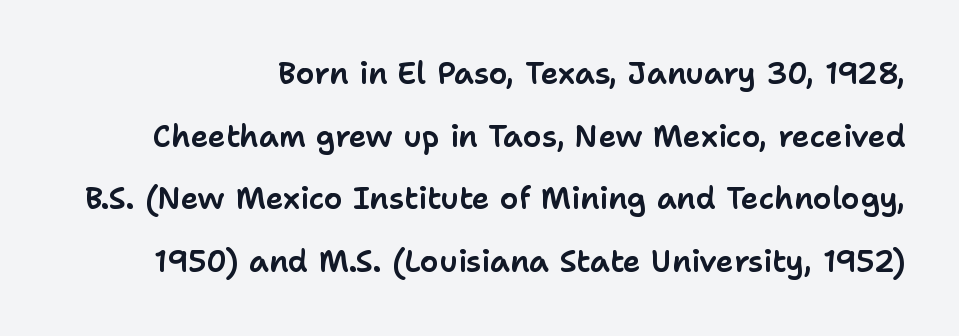
{"serif": "no", "italic": "no", "width": "normal", "stroke_contrast": "low", "x_height": "medium", "monospaced": "no", "underline": "no", "align": "right", "line_spacing": "loose", "line_spacing_ratio": 2.09, "letter_spacing": "normal", "letter_spacing_em": 0.0, "glyph_px": 30}
